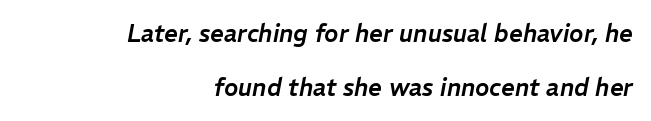
Q: Is the text italic (slanted)? A: Yes, it leans right by about 11 degrees.
Q: Is the text underlined? A: No.
Q: How is the paragraph aligned? A: Right-aligned.
Q: Is the spacing between letters normal or unusually wide? A: Normal.
Q: Is the spacing between lines tight, normal or loose? A: Loose.
